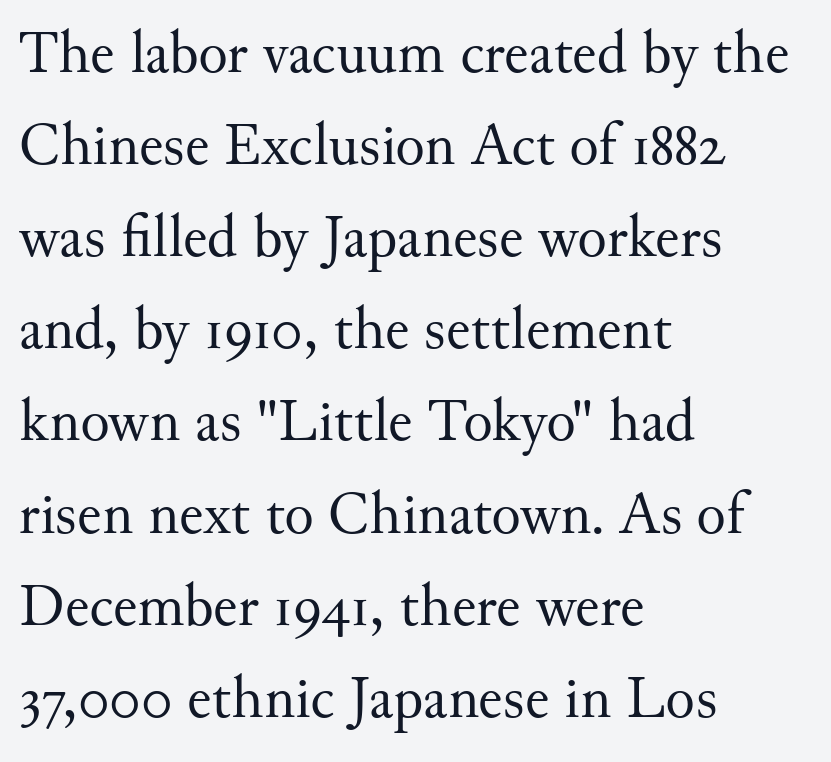
{"serif": "yes", "italic": "no", "bold": "no", "weight": "regular", "width": "normal", "stroke_contrast": "medium", "x_height": "small", "monospaced": "no", "underline": "no", "align": "left", "line_spacing": "normal", "line_spacing_ratio": 1.51, "letter_spacing": "normal", "letter_spacing_em": 0.0, "glyph_px": 61}
